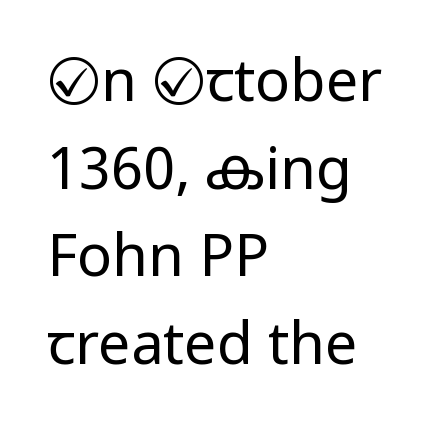
Q: Is the text bold? A: No.
Q: Is the text italic (slanted)? A: No, it is upright.
Q: Is the typeface a serif or a sans-serif typeface? A: Sans-serif.
Q: Is the text underlined? A: No.
Q: How is the paragraph aligned? A: Left-aligned.
Q: Is the spacing between letters normal or unusually wide? A: Normal.
Q: Is the spacing between lines tight, normal or loose? A: Normal.
Q: Width (condensed, normal, or wide)? A: Condensed.
Q: Stroke contrast? A: Low.
Q: x-height? A: Large.
Q: Monospaced? A: No.
